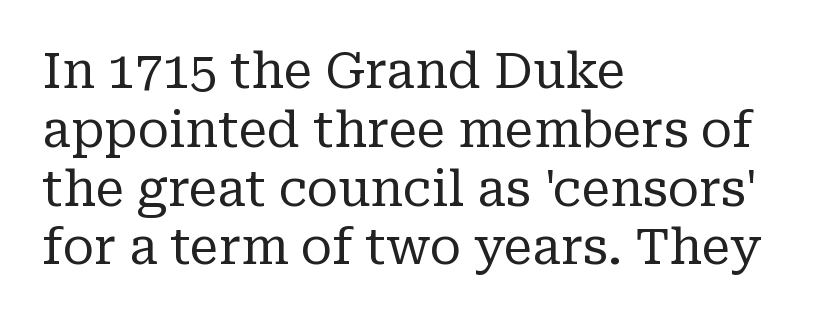
The image shows 49 px regular-weight serif type, upright; set left-aligned, line spacing 1.2x, normal letter spacing, not underlined; low stroke contrast and a medium x-height.
